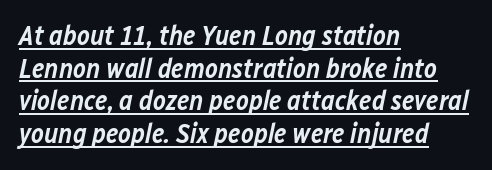
Q: Is the text bold? A: Semi-bold.
Q: Is the text italic (slanted)? A: Yes, it leans right by about 12 degrees.
Q: Is the text underlined? A: Yes.
Q: How is the paragraph aligned? A: Left-aligned.
Q: Is the spacing between letters normal or unusually wide? A: Normal.
